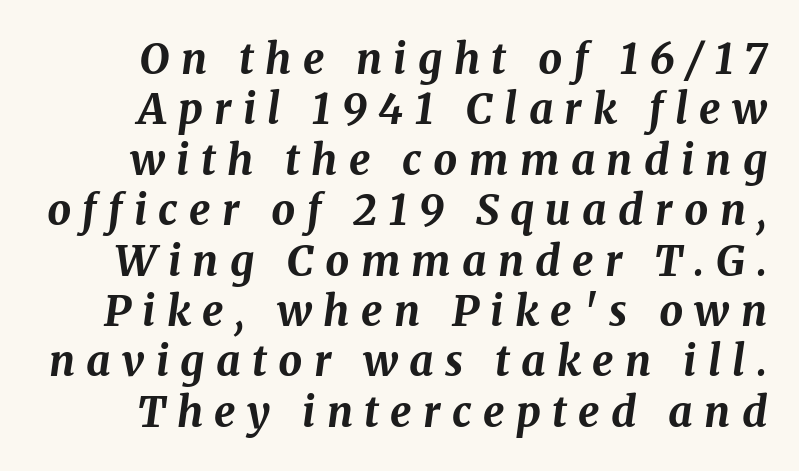
{"italic": "yes", "lean": "right", "slant_degrees": 8, "bold": "yes", "weight": "bold", "width": "normal", "stroke_contrast": "medium", "x_height": "medium", "monospaced": "no", "underline": "no", "line_spacing_ratio": 1.2, "letter_spacing": "wide", "letter_spacing_em": 0.27, "glyph_px": 42}
